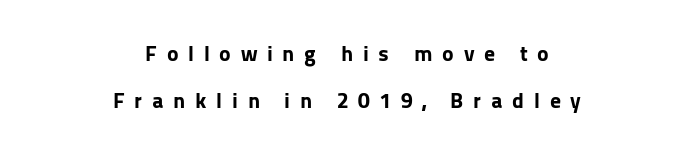
The image shows 22 px bold type, upright; set centered, loose line spacing (2.13x), unusually wide letter spacing (+0.44 em), not underlined.
